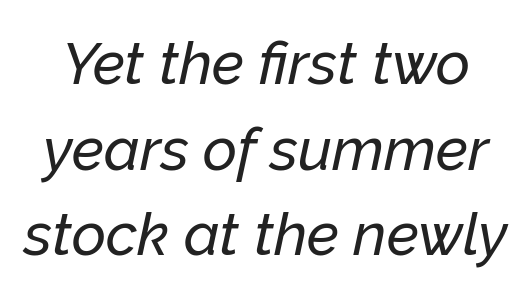
{"italic": "yes", "lean": "right", "slant_degrees": 12, "width": "normal", "stroke_contrast": "low", "x_height": "medium", "monospaced": "no", "underline": "no", "line_spacing": "normal", "line_spacing_ratio": 1.45, "letter_spacing": "normal", "letter_spacing_em": 0.0, "glyph_px": 59}
